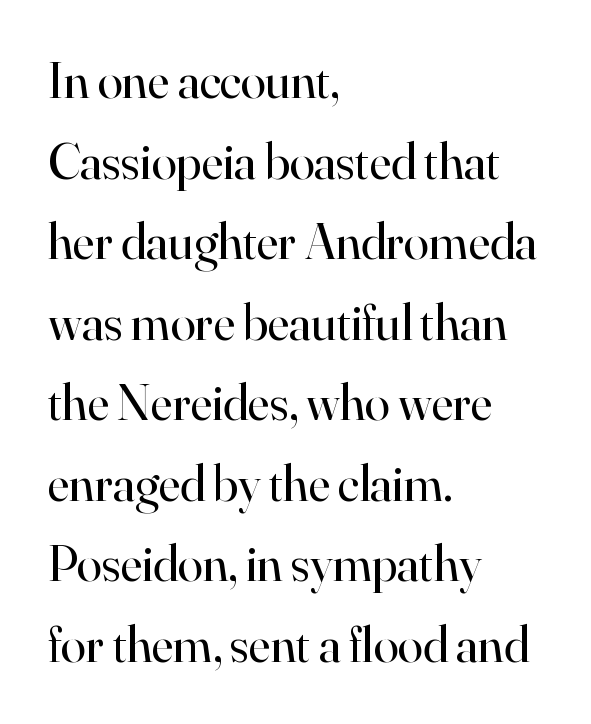
The zone under the glyphs is completely vacant. Does the lettering tilt? It doesn't — this is upright. Look at the tracking — it's just the regular setting, nothing added. The passage shown stacks its lines at a standard gap. The typesetting does not lean heavy: it is not bold.
